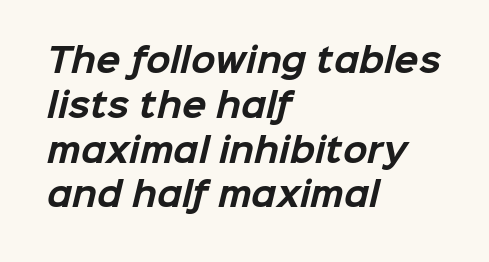
In CSS terms this would be text-align: left. The typeface chosen for these lines omits serifs. Leading: standard. Does extra space separate the letters? No, they use regular spacing. These lines carry a lot of weight — the face is fully bold.
